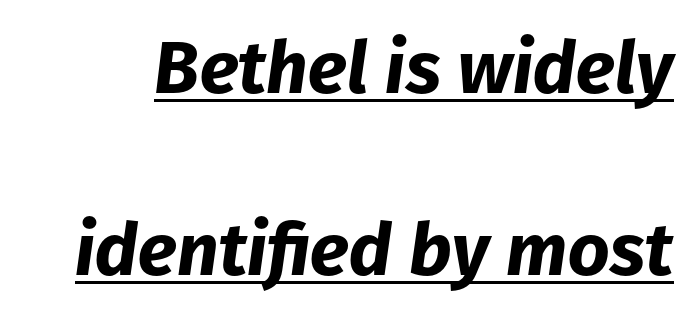
Decoration check: the copy is underlined. A typesetter would mark this as italic. Leading: increased. You'd pick this weight for a headline — it's a proper bold.
